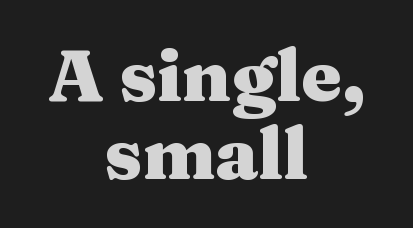
The image shows 72 px heavy, wide serif type, upright; set centered, tight line spacing (1.08x), normal letter spacing, not underlined; medium stroke contrast and a medium x-height.
